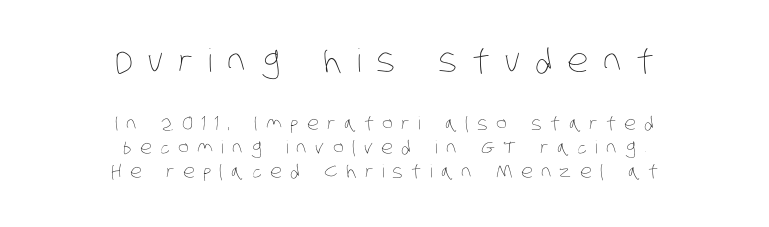
Proportional: the letters do not fall into vertical columns. The emphasis by scale lands on block number one, above. A centered setting, common on invitations and titles, is used for this passage. Is the type heavy? It reads as light-to-regular instead. The foot of each line stays bare and open. The lines sit at an ordinary, default distance from one another.
